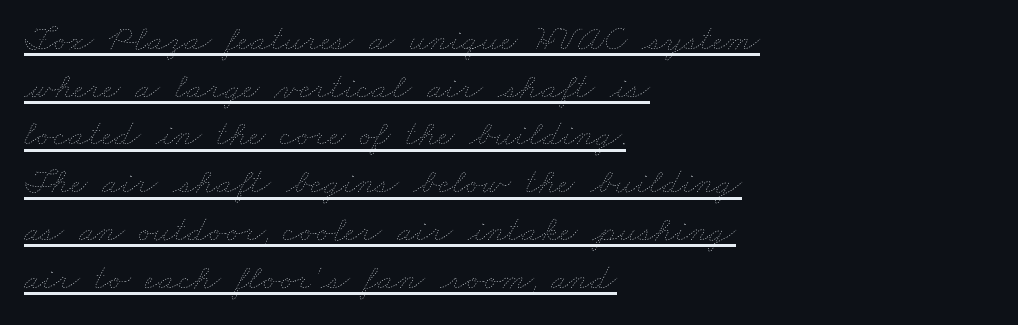
Q: Is the text bold? A: No.
Q: Is the text underlined? A: Yes.
Q: How is the paragraph aligned? A: Left-aligned.
Q: Is the spacing between letters normal or unusually wide? A: Normal.
Q: Is the spacing between lines tight, normal or loose? A: Normal.
Q: Width (condensed, normal, or wide)? A: Wide.
Q: Stroke contrast? A: Low.
Q: x-height? A: Small.
Q: Monospaced? A: No.
